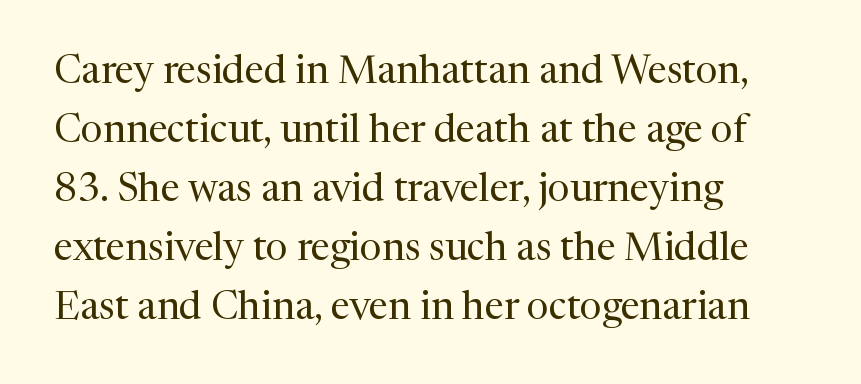
Looks like regular typesetting: each glyph gets only the width it needs. The area under the type is left untouched. The axis of the letterforms is exactly vertical. The designer went with a serif here, giving each stem small feet. Line spacing here is normal. The cut favours lightness, reaching ordinary text weight at its darkest.
